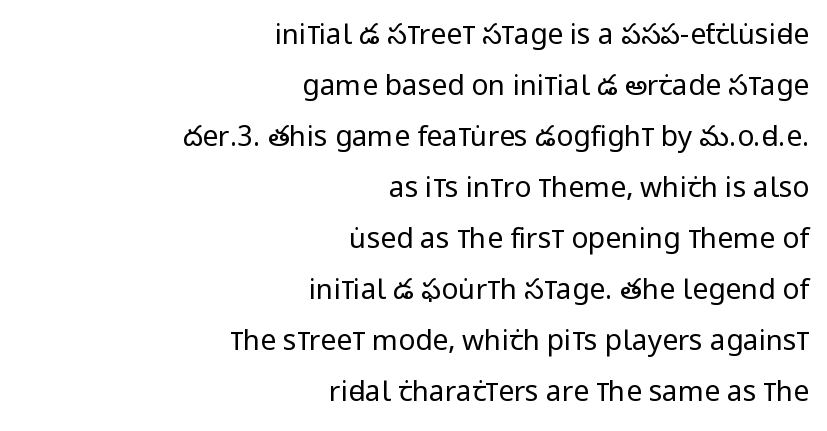
{"serif": "no", "italic": "no", "bold": "no", "weight": "regular", "width": "condensed", "stroke_contrast": "low", "x_height": "large", "monospaced": "no", "underline": "no", "align": "right", "line_spacing_ratio": 1.82, "letter_spacing": "normal", "letter_spacing_em": 0.0, "glyph_px": 28}
